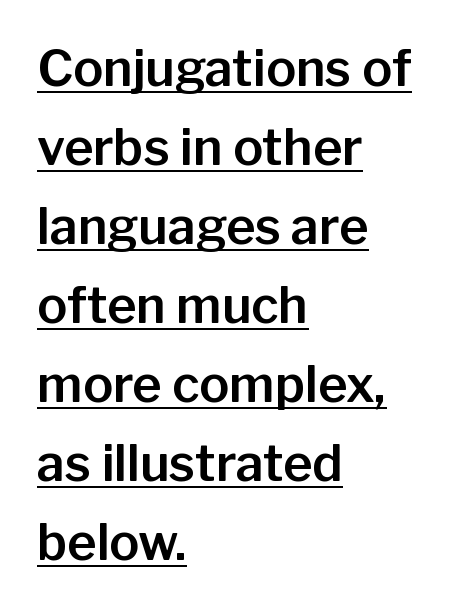
These lines are rendered in a variable-pitch font. The axis of the letterforms is exactly vertical. Caption: standard tracking, unaltered. The glyphs in this specimen are sans serif. Each line starts at the same left margin while the right side varies.
